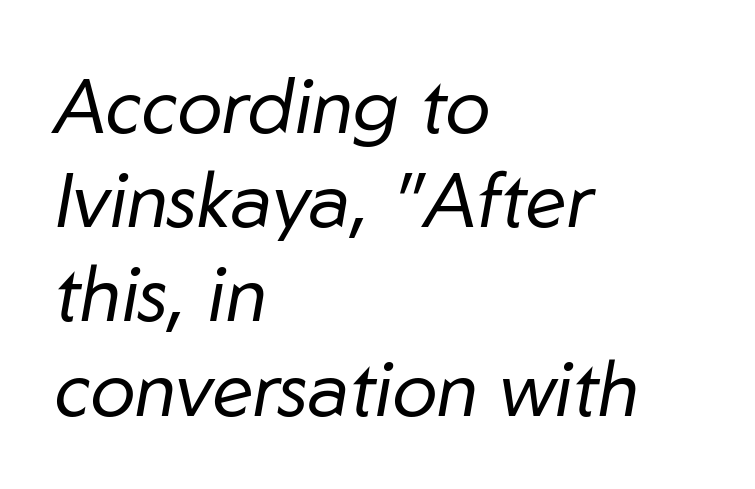
Q: Is the text bold? A: No.
Q: Is the text italic (slanted)? A: Yes, it leans right by about 10 degrees.
Q: Is the text underlined? A: No.
Q: How is the paragraph aligned? A: Left-aligned.
Q: Is the spacing between letters normal or unusually wide? A: Normal.
Q: Width (condensed, normal, or wide)? A: Normal.
Q: Stroke contrast? A: Low.
Q: x-height? A: Medium.
Q: Monospaced? A: No.
